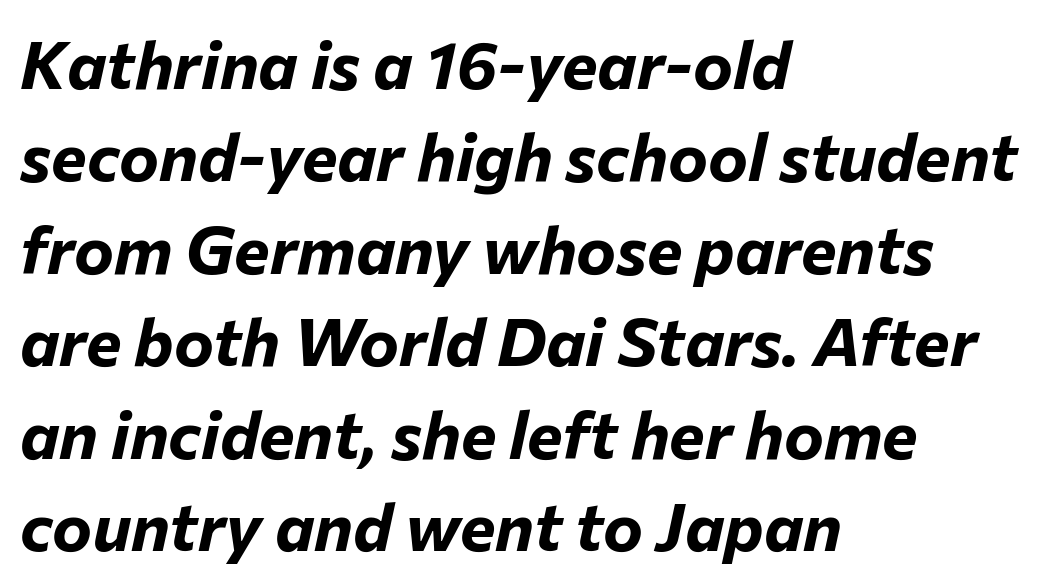
{"italic": "yes", "lean": "right", "slant_degrees": 12, "bold": "yes", "weight": "bold", "width": "normal", "stroke_contrast": "low", "x_height": "medium", "monospaced": "no", "underline": "no", "align": "left", "line_spacing": "normal", "line_spacing_ratio": 1.38, "letter_spacing": "normal", "letter_spacing_em": 0.0, "glyph_px": 67}
